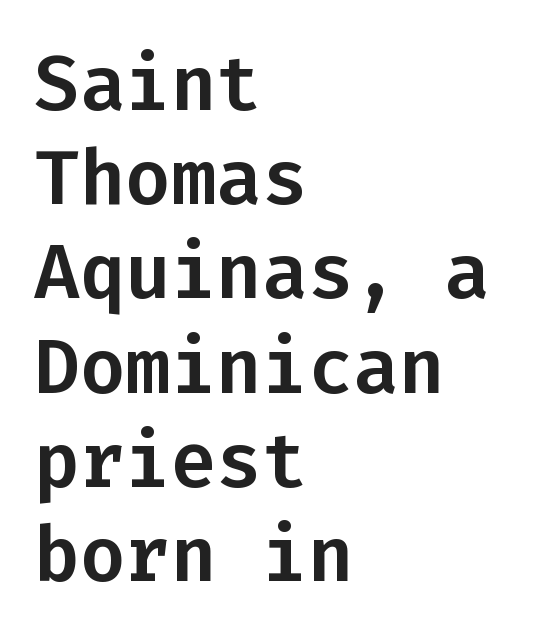
The image shows 76 px sans-serif type, upright, monospaced; set left-aligned, line spacing 1.24x, normal letter spacing, not underlined; low stroke contrast and a medium x-height.
